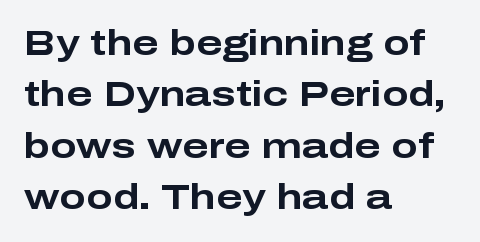
{"serif": "no", "italic": "no", "bold": "yes", "weight": "bold", "width": "wide", "stroke_contrast": "low", "x_height": "medium", "monospaced": "no", "underline": "no", "align": "left", "line_spacing": "normal", "line_spacing_ratio": 1.47, "letter_spacing": "normal", "letter_spacing_em": 0.0, "glyph_px": 35}
